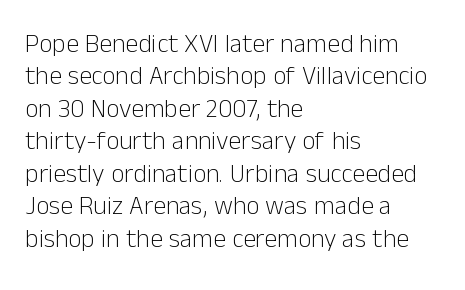
{"italic": "no", "bold": "no", "underline": "no", "align": "left", "line_spacing": "normal", "line_spacing_ratio": 1.25, "letter_spacing": "normal", "letter_spacing_em": 0.0, "glyph_px": 26}
